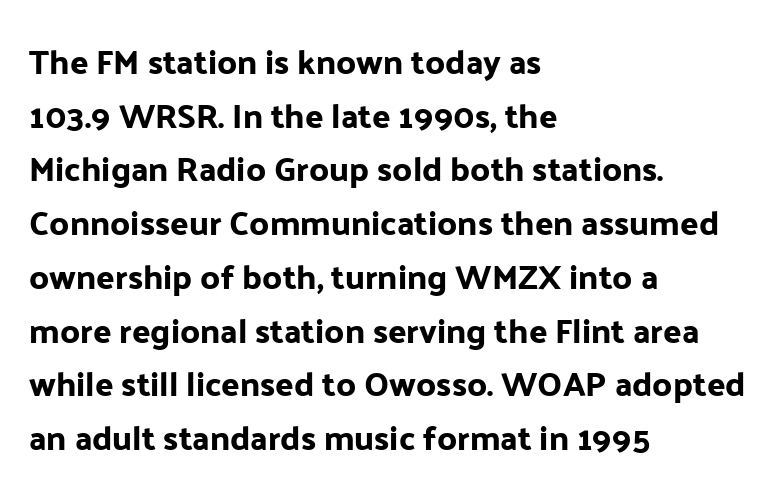
The image shows 34 px sans-serif type, upright; set left-aligned, normal line spacing (1.58x), normal letter spacing, not underlined; low stroke contrast and a medium x-height.
